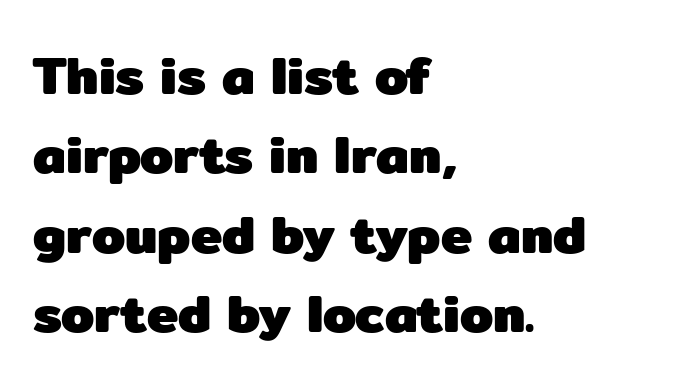
Q: Is the text bold? A: Yes.
Q: Is the text italic (slanted)? A: No, it is upright.
Q: Is the typeface a serif or a sans-serif typeface? A: Sans-serif.
Q: Is the text underlined? A: No.
Q: How is the paragraph aligned? A: Left-aligned.
Q: Is the spacing between letters normal or unusually wide? A: Normal.
Q: Is the spacing between lines tight, normal or loose? A: Normal.
Q: Width (condensed, normal, or wide)? A: Normal.
Q: Stroke contrast? A: Low.
Q: x-height? A: Medium.
Q: Monospaced? A: No.
